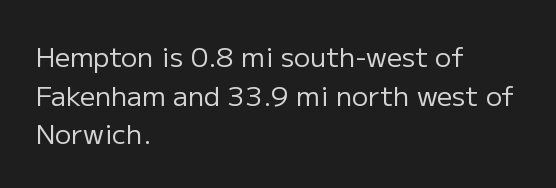
{"italic": "no", "bold": "no", "underline": "no", "align": "left", "line_spacing": "normal", "line_spacing_ratio": 1.43, "letter_spacing": "normal", "letter_spacing_em": 0.0, "glyph_px": 27}
